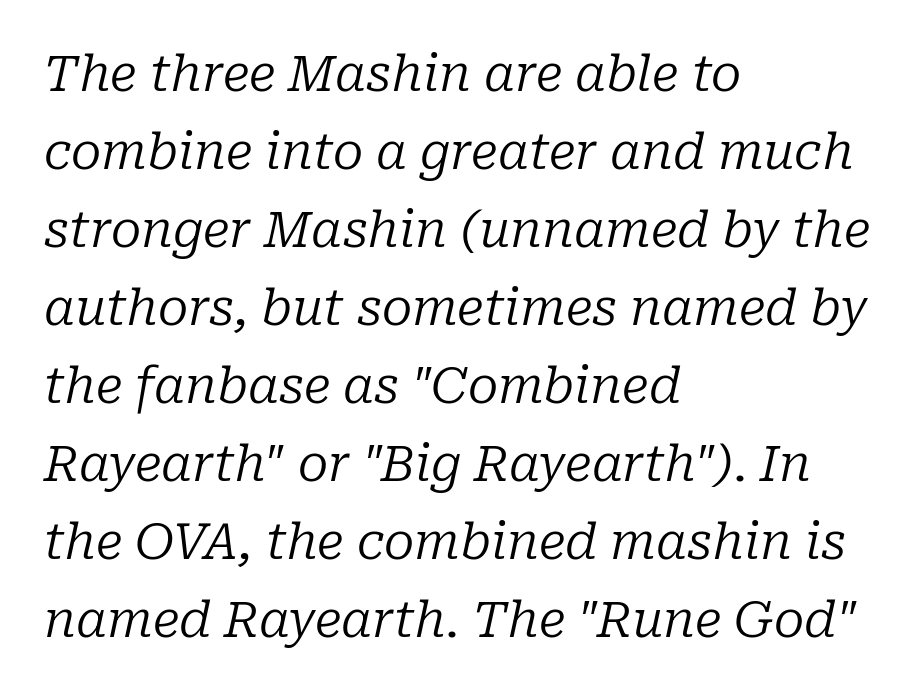
{"serif": "yes", "italic": "yes", "lean": "right", "slant_degrees": 10, "bold": "no", "weight": "regular", "width": "normal", "stroke_contrast": "low", "x_height": "medium", "monospaced": "no", "underline": "no", "align": "left", "line_spacing": "normal", "line_spacing_ratio": 1.56, "letter_spacing": "normal", "letter_spacing_em": 0.0, "glyph_px": 50}
